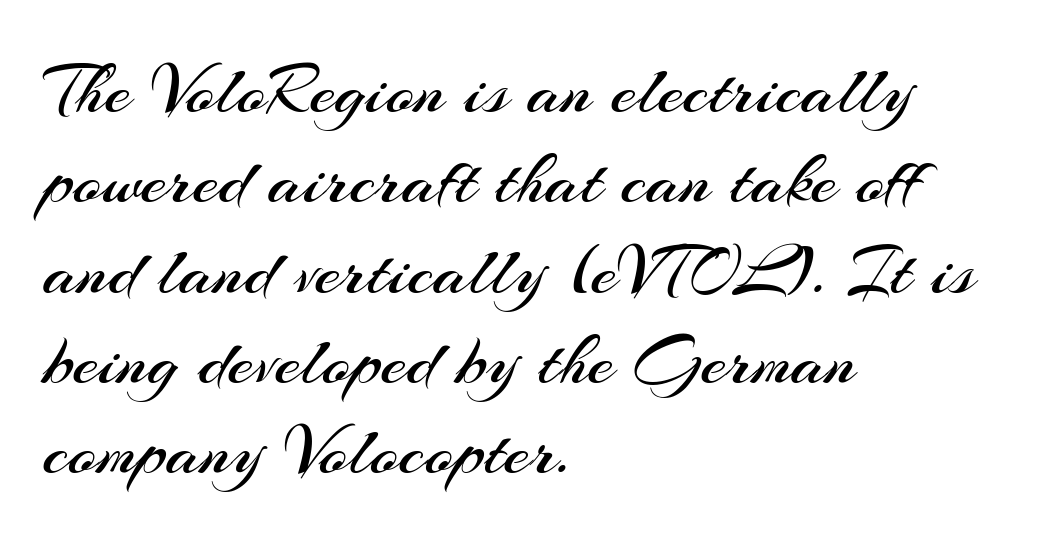
No word sits above an underline. The weight tops out at a normal text grade. The text was rendered using a sans face with plain stroke endings.
